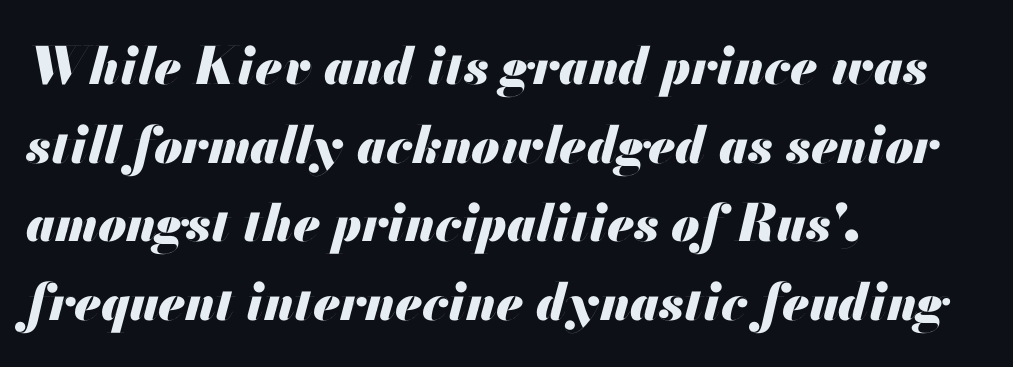
{"italic": "yes", "lean": "right", "slant_degrees": 13, "bold": "yes", "weight": "heavy", "width": "normal", "stroke_contrast": "medium", "x_height": "small", "monospaced": "no", "underline": "no", "align": "left", "line_spacing": "normal", "line_spacing_ratio": 1.54, "letter_spacing": "normal", "letter_spacing_em": 0.0, "glyph_px": 51}
